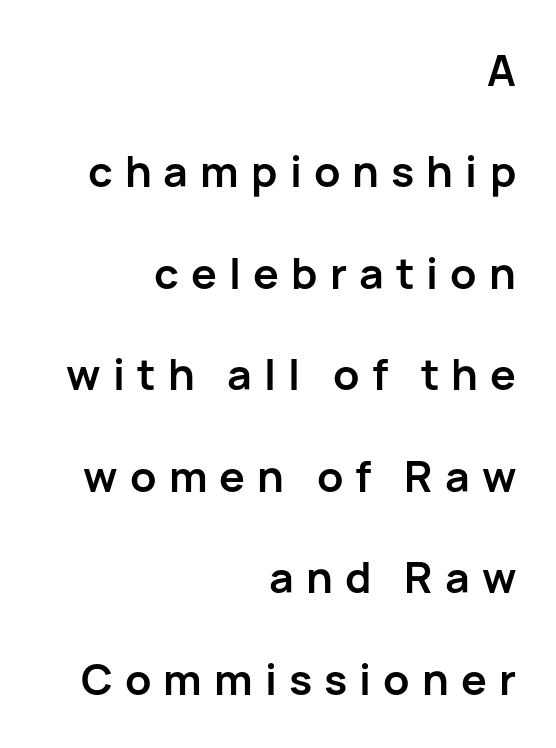
Q: Is the text bold? A: Yes.
Q: Is the text italic (slanted)? A: No, it is upright.
Q: Is the typeface a serif or a sans-serif typeface? A: Sans-serif.
Q: Is the text underlined? A: No.
Q: How is the paragraph aligned? A: Right-aligned.
Q: Is the spacing between letters normal or unusually wide? A: Unusually wide.
Q: Is the spacing between lines tight, normal or loose? A: Loose.
Q: Width (condensed, normal, or wide)? A: Normal.
Q: Stroke contrast? A: Low.
Q: x-height? A: Medium.
Q: Monospaced? A: No.
